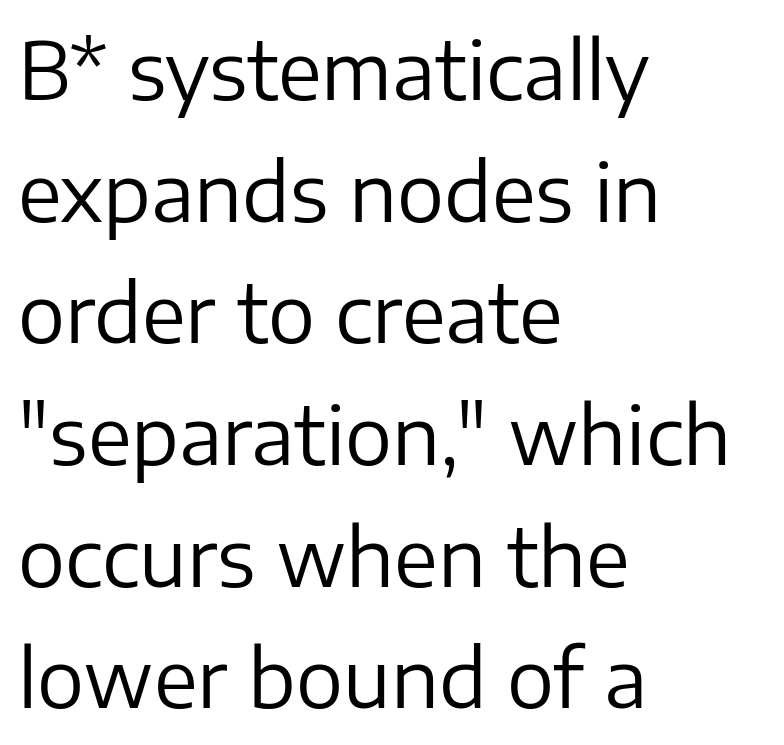
{"serif": "no", "italic": "no", "bold": "no", "weight": "regular", "width": "normal", "stroke_contrast": "low", "x_height": "medium", "monospaced": "no", "underline": "no", "align": "left", "line_spacing": "normal", "line_spacing_ratio": 1.54, "letter_spacing": "normal", "letter_spacing_em": 0.0, "glyph_px": 79}
